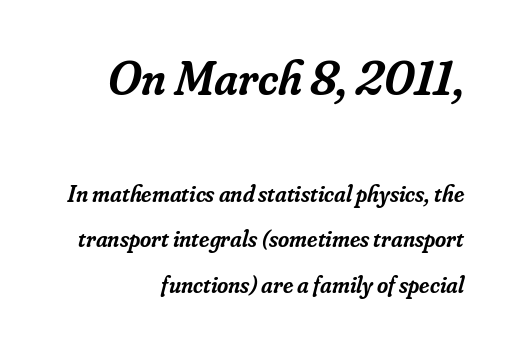
The image shows 49 px semibold serif type, italic (leaning right); set right-aligned, line spacing 1.88x, normal letter spacing, not underlined; the first (top) block is 2.04x larger; low stroke contrast and a small x-height.
